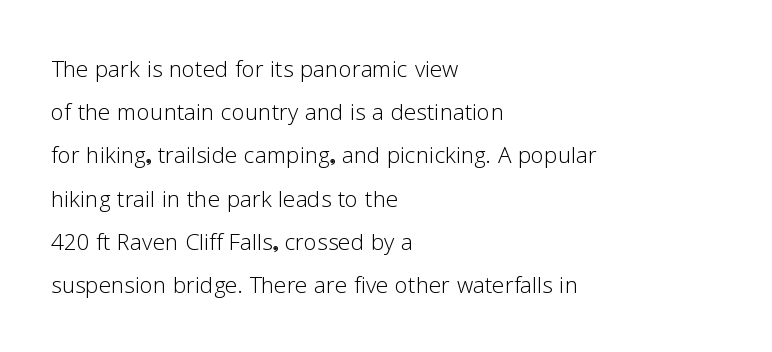
Q: Is the text bold? A: No.
Q: Is the text italic (slanted)? A: No, it is upright.
Q: Is the typeface a serif or a sans-serif typeface? A: Sans-serif.
Q: Is the text underlined? A: No.
Q: How is the paragraph aligned? A: Left-aligned.
Q: Is the spacing between letters normal or unusually wide? A: Normal.
Q: Is the spacing between lines tight, normal or loose? A: Normal.
Q: Width (condensed, normal, or wide)? A: Normal.
Q: Stroke contrast? A: Low.
Q: x-height? A: Medium.
Q: Monospaced? A: No.
